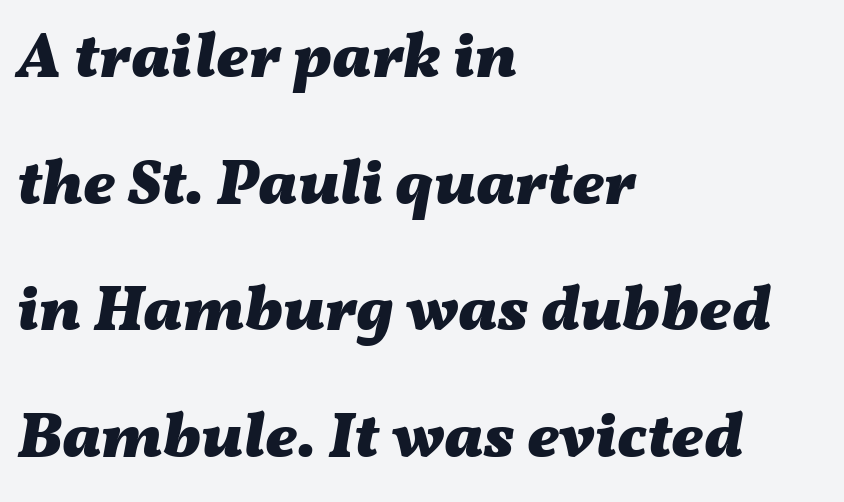
The image shows 63 px heavy, wide type, italic (leaning right); set left-aligned, loose line spacing (2.01x), normal letter spacing, not underlined; medium stroke contrast and a medium x-height.
